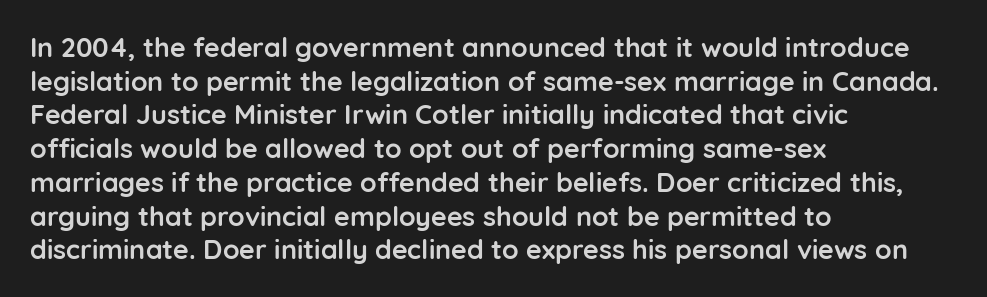
Its strokes are broad and dark, the hallmark of bold type. It's the straight-up-and-down kind of type. Regular leading. Caption: standard tracking, unaltered.
